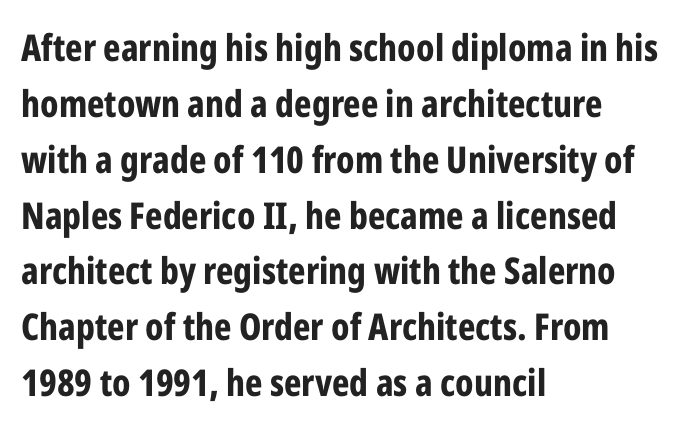
Q: Is the text bold? A: Yes.
Q: Is the text italic (slanted)? A: No, it is upright.
Q: Is the typeface a serif or a sans-serif typeface? A: Sans-serif.
Q: Is the text underlined? A: No.
Q: How is the paragraph aligned? A: Left-aligned.
Q: Is the spacing between letters normal or unusually wide? A: Normal.
Q: Is the spacing between lines tight, normal or loose? A: Normal.
Q: Width (condensed, normal, or wide)? A: Condensed.
Q: Stroke contrast? A: Low.
Q: x-height? A: Medium.
Q: Monospaced? A: No.
